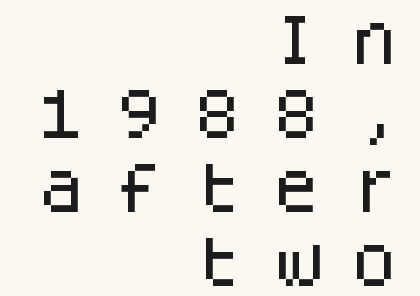
The image shows 54 px sans-serif type, upright, monospaced; set right-aligned, normal line spacing (1.37x), unusually wide letter spacing (+0.45 em), not underlined; low stroke contrast and a large x-height.
